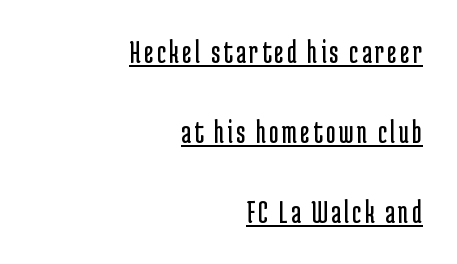
{"serif": "no", "italic": "no", "bold": "no", "weight": "regular", "width": "condensed", "stroke_contrast": "low", "x_height": "medium", "monospaced": "no", "underline": "yes", "align": "right", "line_spacing": "loose", "line_spacing_ratio": 2.42, "glyph_px": 33}
